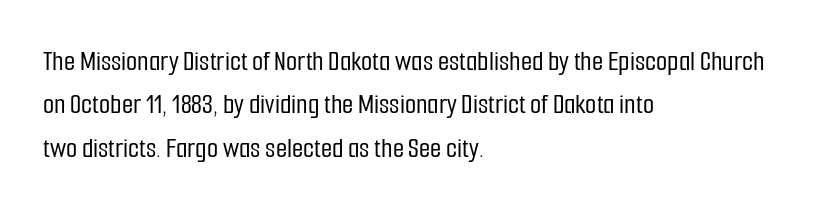
Q: Is the text italic (slanted)? A: No, it is upright.
Q: Is the typeface a serif or a sans-serif typeface? A: Sans-serif.
Q: Is the text underlined? A: No.
Q: How is the paragraph aligned? A: Left-aligned.
Q: Is the spacing between letters normal or unusually wide? A: Normal.
Q: Is the spacing between lines tight, normal or loose? A: Normal.
Q: Width (condensed, normal, or wide)? A: Condensed.
Q: Stroke contrast? A: Low.
Q: x-height? A: Medium.
Q: Monospaced? A: No.
